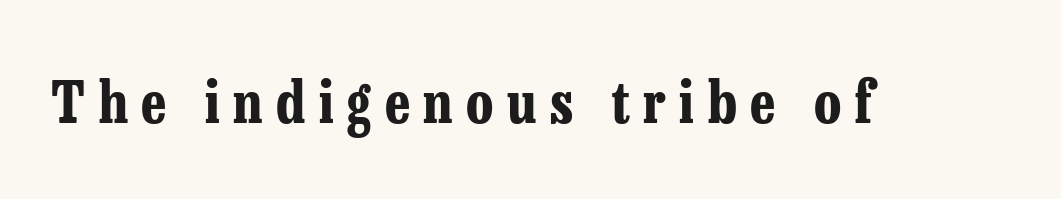
Q: Is the text bold? A: Yes.
Q: Is the text italic (slanted)? A: No, it is upright.
Q: Is the typeface a serif or a sans-serif typeface? A: Serif.
Q: Is the text underlined? A: No.
Q: Is the spacing between letters normal or unusually wide? A: Unusually wide.
Q: Width (condensed, normal, or wide)? A: Condensed.
Q: Stroke contrast? A: Low.
Q: x-height? A: Medium.
Q: Monospaced? A: No.
